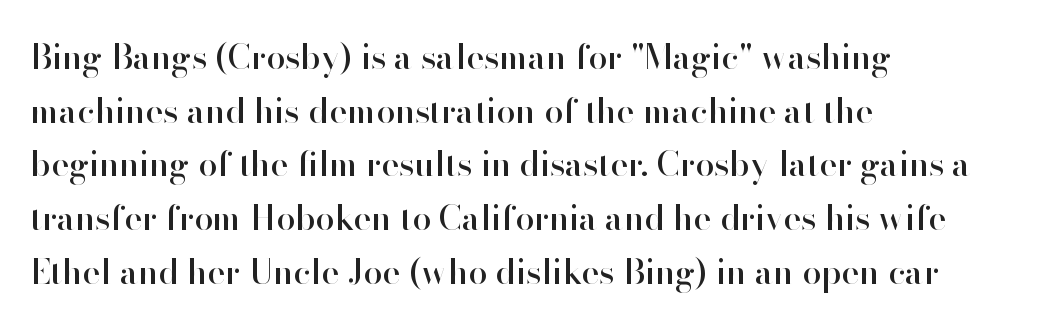
Q: Is the text italic (slanted)? A: No, it is upright.
Q: Is the typeface a serif or a sans-serif typeface? A: Sans-serif.
Q: Is the text underlined? A: No.
Q: How is the paragraph aligned? A: Left-aligned.
Q: Is the spacing between letters normal or unusually wide? A: Normal.
Q: Is the spacing between lines tight, normal or loose? A: Normal.
Q: Width (condensed, normal, or wide)? A: Normal.
Q: Stroke contrast? A: High.
Q: x-height? A: Small.
Q: Monospaced? A: No.
